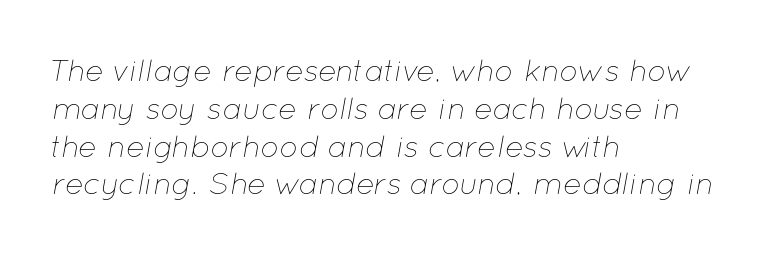
Q: Is the text bold? A: No.
Q: Is the text italic (slanted)? A: Yes, it leans right by about 12 degrees.
Q: Is the text underlined? A: No.
Q: How is the paragraph aligned? A: Left-aligned.
Q: Is the spacing between letters normal or unusually wide? A: Normal.
Q: Width (condensed, normal, or wide)? A: Normal.
Q: Stroke contrast? A: Low.
Q: x-height? A: Medium.
Q: Monospaced? A: No.
